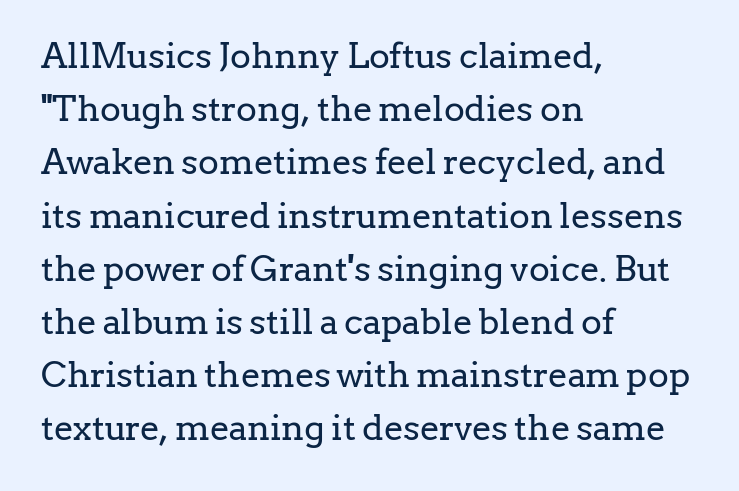
{"serif": "yes", "italic": "no", "bold": "no", "weight": "regular", "width": "normal", "stroke_contrast": "low", "x_height": "medium", "monospaced": "no", "underline": "no", "align": "left", "line_spacing": "normal", "line_spacing_ratio": 1.52, "letter_spacing": "normal", "letter_spacing_em": 0.0, "glyph_px": 35}
